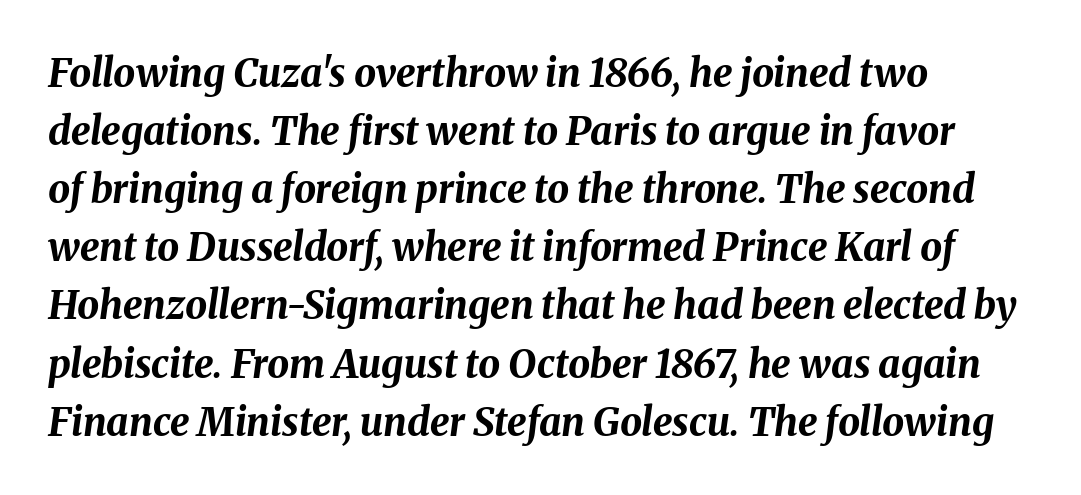
Would a proofreader flag this as italicized? Yes. Line starts are locked; line ends wander. Honestly, the letter spacing is just normal — you wouldn't notice it. Leading matches the norm, producing a regular column. On the weight axis this lands at bold, roughly 700. This sample has the flowing, uneven cadence of proportional lettering.
